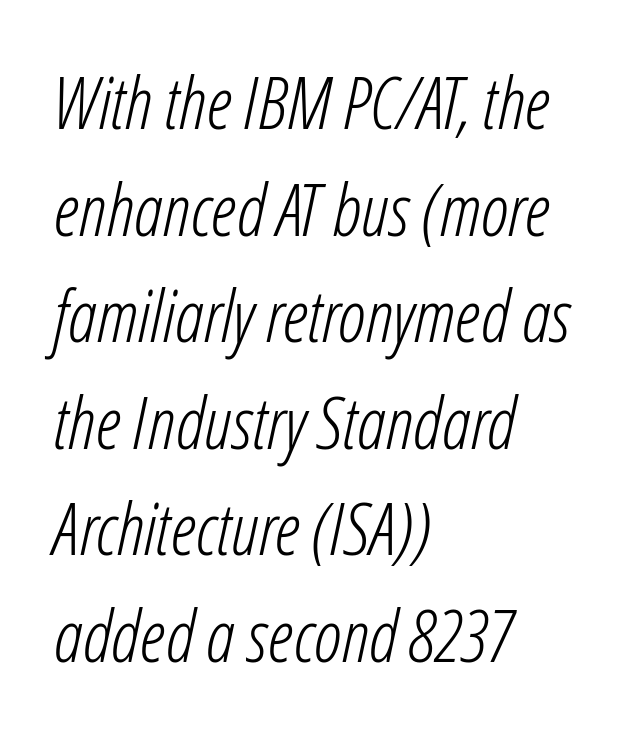
{"italic": "yes", "lean": "right", "slant_degrees": 12, "bold": "no", "weight": "light", "width": "condensed", "stroke_contrast": "low", "x_height": "medium", "monospaced": "no", "underline": "no", "align": "left", "line_spacing": "normal", "line_spacing_ratio": 1.48, "letter_spacing": "normal", "letter_spacing_em": 0.0, "glyph_px": 72}
